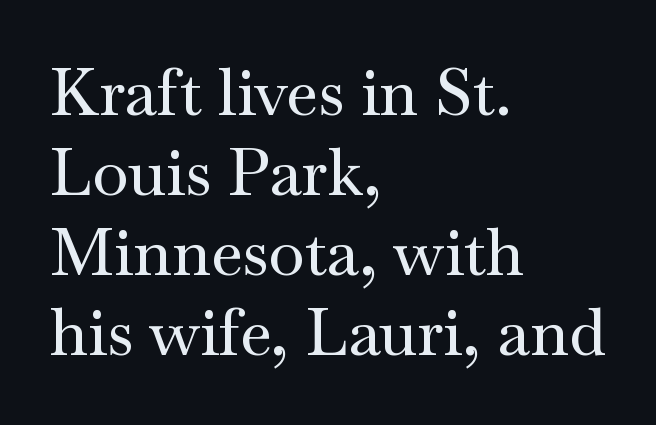
The image shows 65 px wide serif type, upright; set left-aligned, line spacing 1.23x, normal letter spacing, not underlined; medium stroke contrast and a small x-height.
